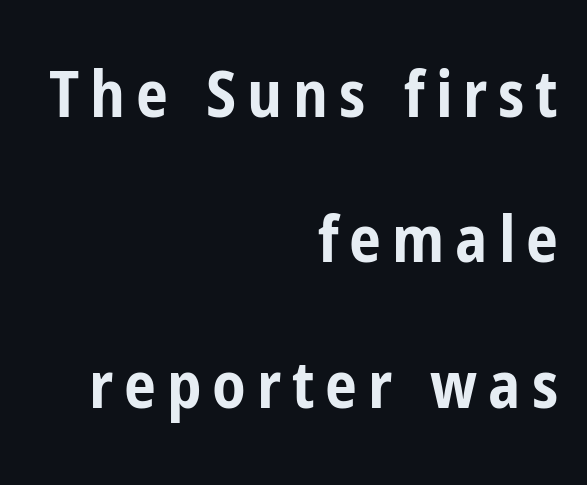
The image shows 64 px bold, condensed sans-serif type, upright; set right-aligned, loose line spacing (2.27x), not underlined; low stroke contrast and a medium x-height.
